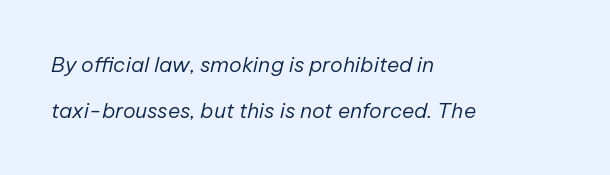
{"italic": "yes", "lean": "right", "slant_degrees": 12, "bold": "no", "underline": "no", "align": "left", "line_spacing": "loose", "line_spacing_ratio": 2.18, "letter_spacing": "normal", "letter_spacing_em": 0.0, "glyph_px": 21}
